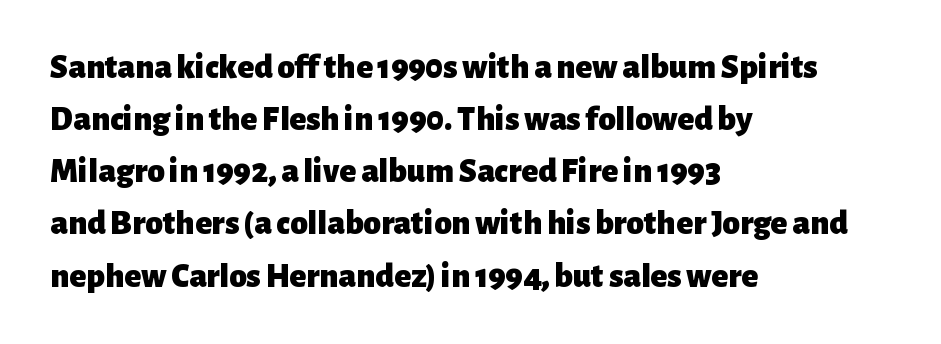
The image shows 35 px heavy sans-serif type, upright; set left-aligned, normal line spacing (1.49x), normal letter spacing, not underlined; low stroke contrast and a medium x-height.
